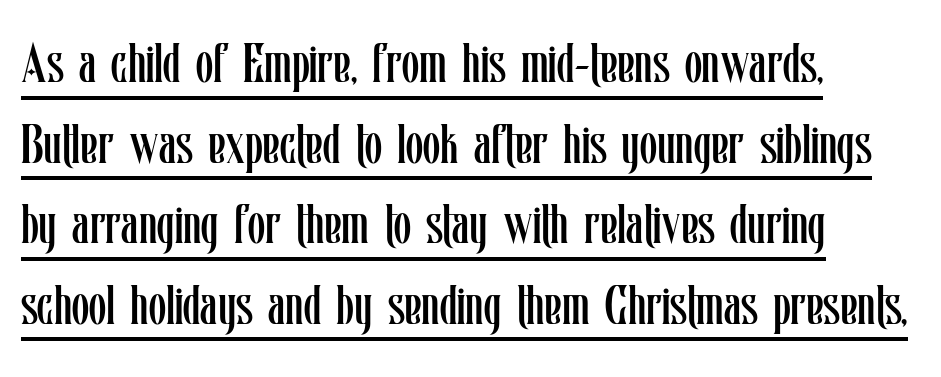
{"italic": "no", "bold": "no", "weight": "regular", "width": "condensed", "stroke_contrast": "low", "x_height": "medium", "monospaced": "no", "underline": "yes", "align": "left", "line_spacing": "normal", "line_spacing_ratio": 1.44, "letter_spacing": "normal", "letter_spacing_em": 0.0, "glyph_px": 56}
